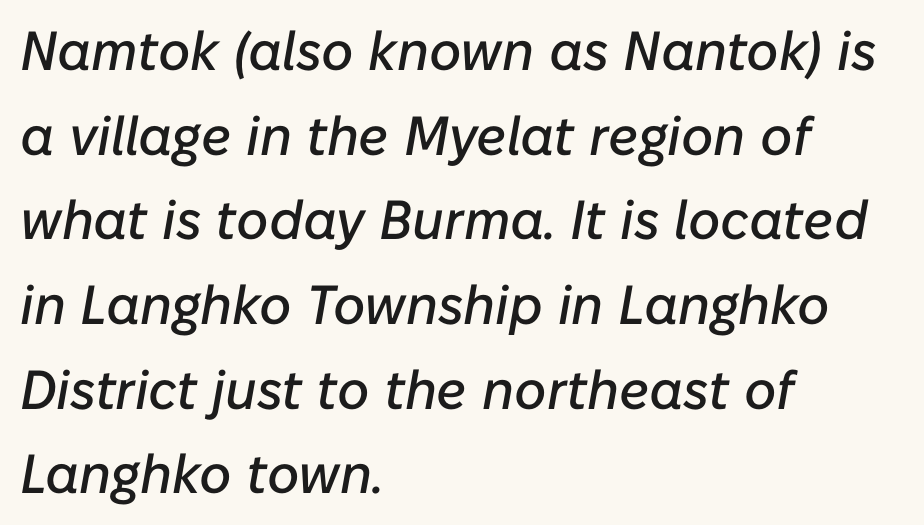
Q: Is the text italic (slanted)? A: Yes, it leans right by about 10 degrees.
Q: Is the text underlined? A: No.
Q: How is the paragraph aligned? A: Left-aligned.
Q: Is the spacing between letters normal or unusually wide? A: Normal.
Q: Is the spacing between lines tight, normal or loose? A: Normal.
Q: Width (condensed, normal, or wide)? A: Normal.
Q: Stroke contrast? A: Low.
Q: x-height? A: Medium.
Q: Monospaced? A: No.
